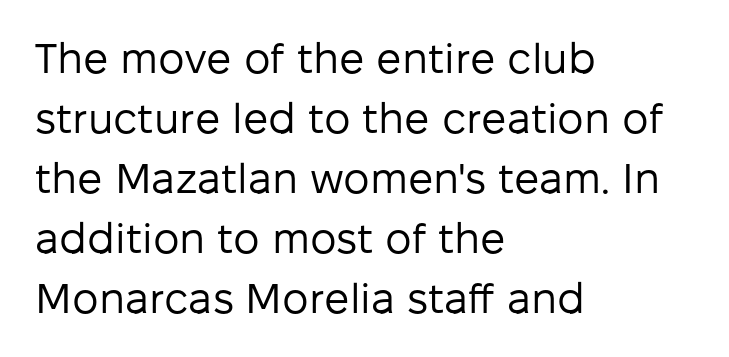
The image shows 42 px regular-weight sans-serif type, upright; set left-aligned, normal line spacing (1.43x), normal letter spacing, not underlined; low stroke contrast and a medium x-height.
